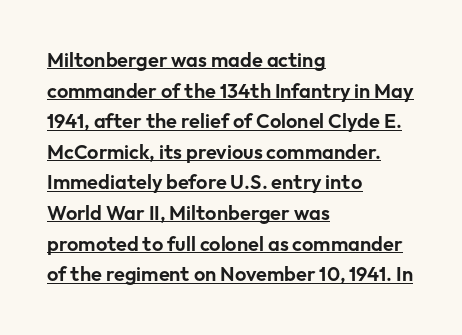
{"italic": "no", "underline": "yes", "align": "left", "line_spacing": "normal", "line_spacing_ratio": 1.53, "letter_spacing": "normal", "letter_spacing_em": 0.0, "glyph_px": 20}
